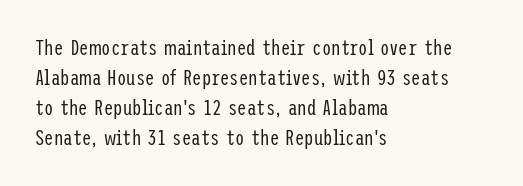
The image shows 21 px text type, upright; set left-aligned, normal line spacing (1.43x), normal letter spacing, not underlined.
